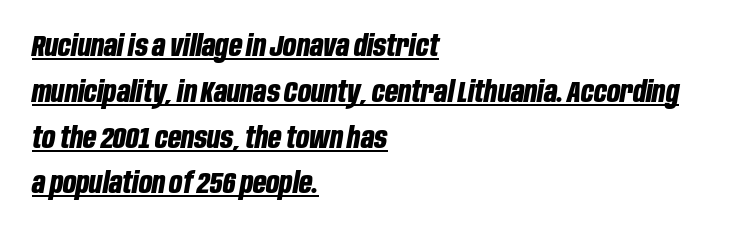
{"italic": "yes", "lean": "right", "slant_degrees": 10, "bold": "yes", "weight": "bold", "width": "condensed", "stroke_contrast": "low", "x_height": "large", "monospaced": "no", "underline": "yes", "align": "left", "line_spacing": "normal", "line_spacing_ratio": 1.58, "letter_spacing": "normal", "letter_spacing_em": 0.0, "glyph_px": 29}
